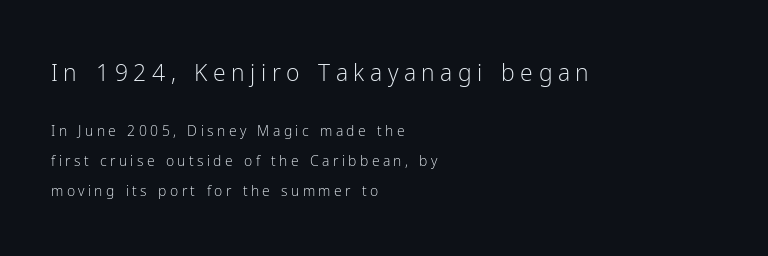
Q: Is the text bold? A: No.
Q: Is the text italic (slanted)? A: No, it is upright.
Q: Is the text underlined? A: No.
Q: How is the paragraph aligned? A: Left-aligned.
Q: Is the spacing between letters normal or unusually wide? A: Unusually wide.
Q: Is the spacing between lines tight, normal or loose? A: Loose.
Q: Which block of text is set in a larger size, the first (top) or the second (bottom)? A: The first (top) one.
